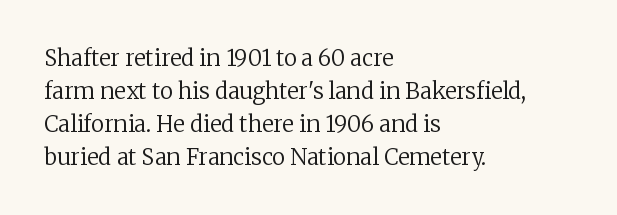
Q: Is the text bold? A: No.
Q: Is the text italic (slanted)? A: No, it is upright.
Q: Is the text underlined? A: No.
Q: How is the paragraph aligned? A: Left-aligned.
Q: Is the spacing between letters normal or unusually wide? A: Normal.
Q: Is the spacing between lines tight, normal or loose? A: Normal.
